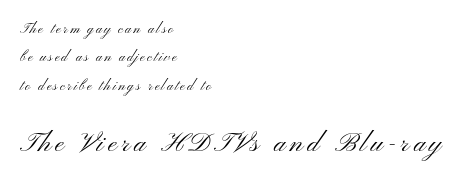
The image shows 27 px text type; set left-aligned, loose line spacing (2.03x), not underlined; the second (bottom) block is 1.93x larger.
